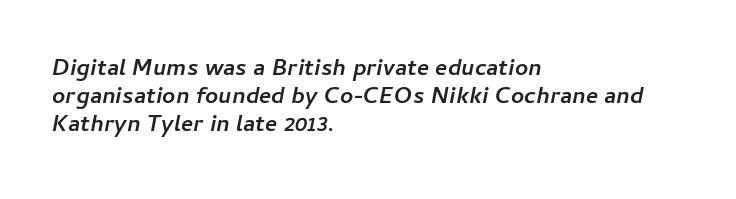
The glyphs have the mass of a bold cut. The face used here has a pronounced slope to its letters. Inter-character spacing is left at the font's built-in metrics. Teacher's note: observe the even left margin — that is flush-left alignment. Decoration check: the copy has no underline.
